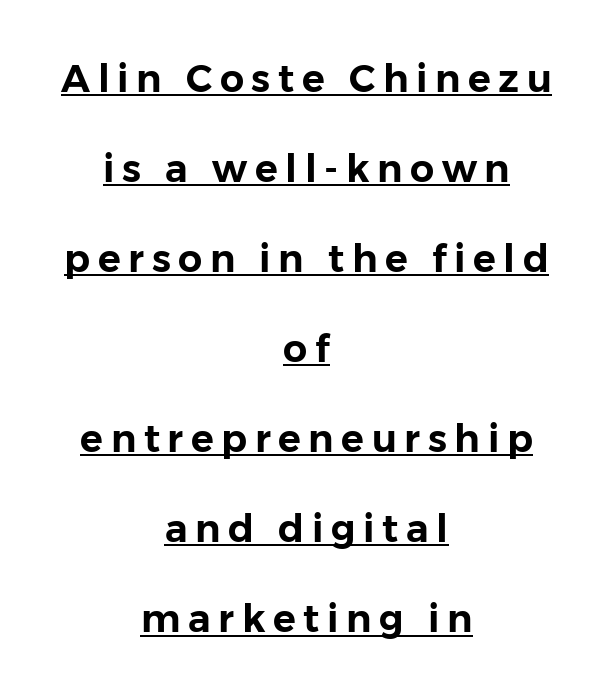
The passage is arranged like a title page — every line centered. The font's upright variant was chosen for this text. Look at the tracking — it's clearly loosened, letters drifting apart. Varying glyph widths throughout — classic text-font behaviour.
